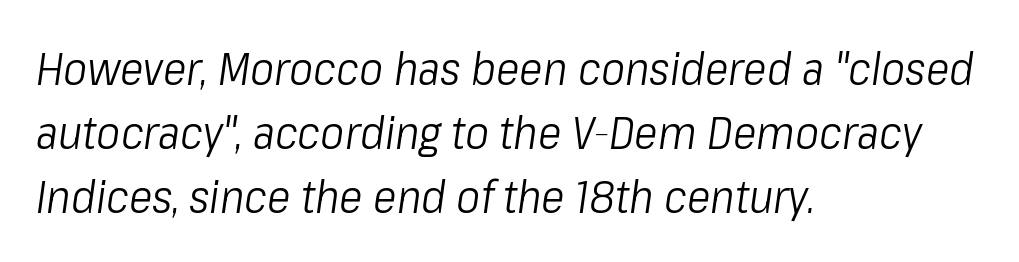
Q: Is the text bold? A: No.
Q: Is the text italic (slanted)? A: Yes, it leans right by about 8 degrees.
Q: Is the text underlined? A: No.
Q: How is the paragraph aligned? A: Left-aligned.
Q: Is the spacing between letters normal or unusually wide? A: Normal.
Q: Is the spacing between lines tight, normal or loose? A: Normal.
Q: Width (condensed, normal, or wide)? A: Condensed.
Q: Stroke contrast? A: Low.
Q: x-height? A: Medium.
Q: Monospaced? A: No.
